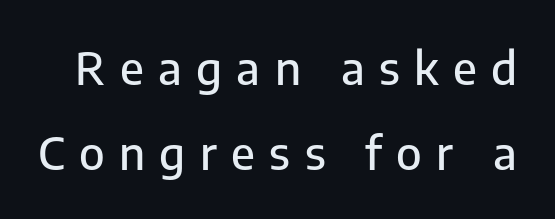
Descenders are the only things crossing below the line. Style check: upright. Whoever set this chose breathing room over compactness in the vertical rhythm. The passage shown is typed in a proportional face where columns would drift. Someone cranked the tracking dial way up on this one. In terms of letterform style, serifs are entirely absent.
